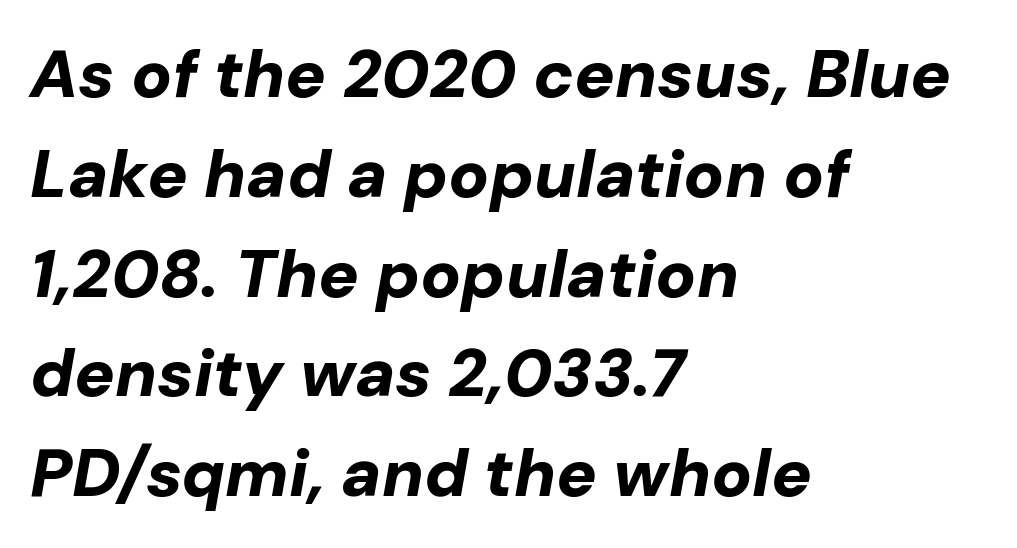
The image shows 67 px bold type, italic (leaning right); set left-aligned, normal line spacing (1.49x), normal letter spacing, not underlined; low stroke contrast and a medium x-height.
